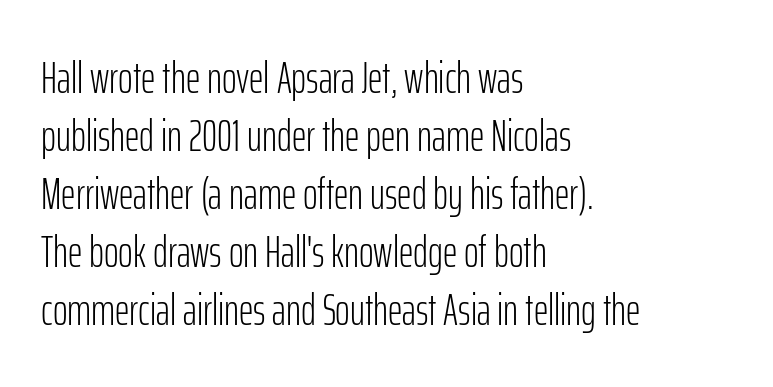
The image shows 45 px light, condensed sans-serif type, upright; set left-aligned, normal line spacing (1.29x), normal letter spacing, not underlined; low stroke contrast and a medium x-height.
